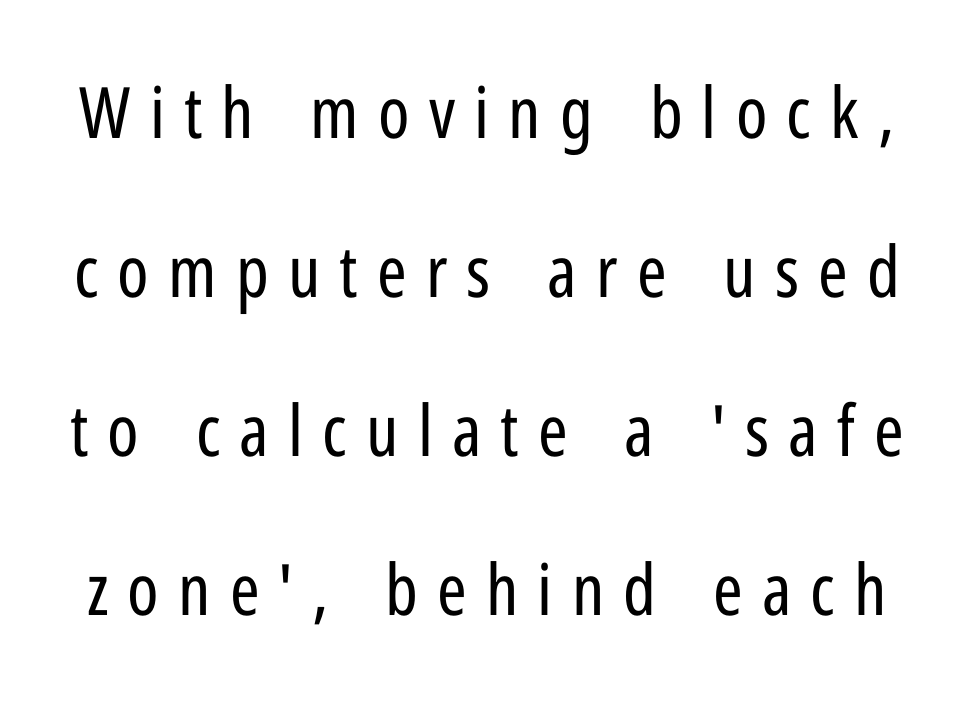
{"serif": "no", "italic": "no", "bold": "no", "weight": "regular", "width": "condensed", "stroke_contrast": "low", "x_height": "medium", "monospaced": "no", "underline": "no", "line_spacing": "loose", "line_spacing_ratio": 2.24, "letter_spacing": "wide", "letter_spacing_em": 0.27, "glyph_px": 71}
